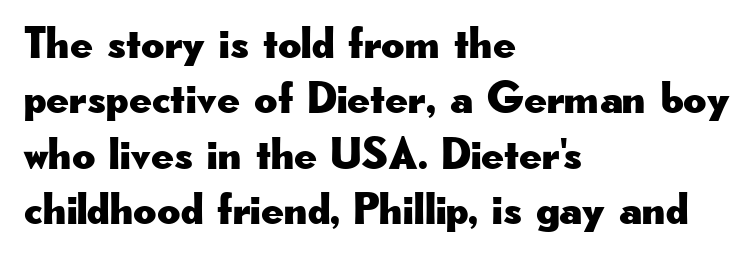
The image shows 45 px wide sans-serif type, upright; set left-aligned, line spacing 1.23x, normal letter spacing, not underlined; low stroke contrast and a small x-height.
